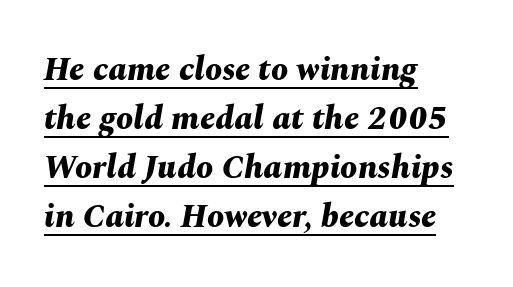
Q: Is the text bold? A: Yes.
Q: Is the text italic (slanted)? A: Yes, it leans right by about 10 degrees.
Q: Is the text underlined? A: Yes.
Q: How is the paragraph aligned? A: Left-aligned.
Q: Is the spacing between letters normal or unusually wide? A: Normal.
Q: Is the spacing between lines tight, normal or loose? A: Normal.
Q: Width (condensed, normal, or wide)? A: Normal.
Q: Stroke contrast? A: Medium.
Q: x-height? A: Medium.
Q: Monospaced? A: No.
